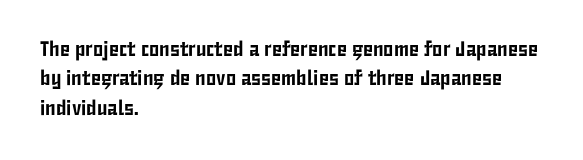
Q: Is the text italic (slanted)? A: No, it is upright.
Q: Is the text underlined? A: No.
Q: How is the paragraph aligned? A: Left-aligned.
Q: Is the spacing between letters normal or unusually wide? A: Normal.
Q: Is the spacing between lines tight, normal or loose? A: Normal.
